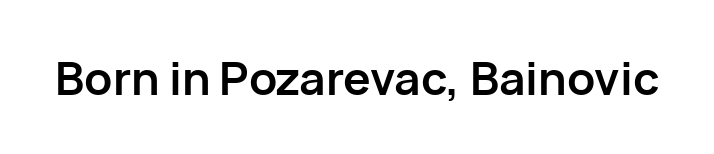
{"serif": "no", "italic": "no", "bold": "yes", "weight": "semibold", "width": "normal", "stroke_contrast": "low", "x_height": "medium", "monospaced": "no", "underline": "no", "letter_spacing": "normal", "letter_spacing_em": 0.0, "glyph_px": 46}
